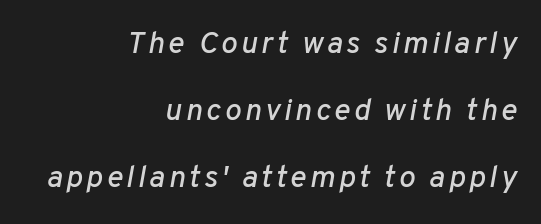
{"italic": "yes", "lean": "right", "slant_degrees": 10, "width": "normal", "stroke_contrast": "low", "x_height": "medium", "monospaced": "no", "underline": "no", "align": "right", "line_spacing": "loose", "line_spacing_ratio": 2.16, "glyph_px": 31}
